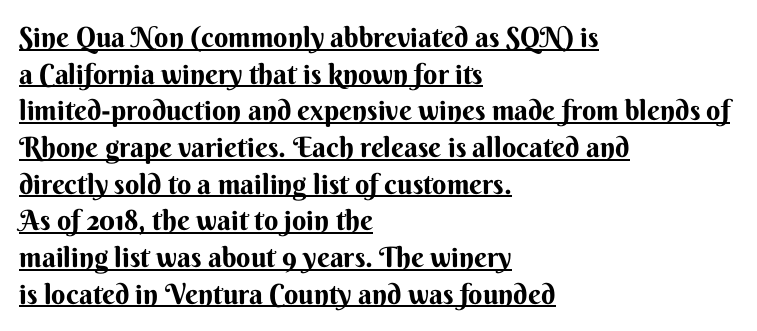
The image shows 28 px bold sans-serif type, upright; set left-aligned, normal line spacing (1.31x), normal letter spacing, underlined; medium stroke contrast and a small x-height.
